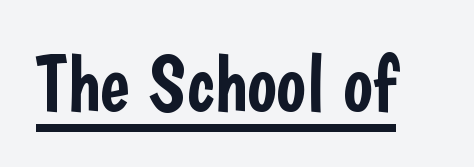
{"serif": "no", "italic": "no", "width": "condensed", "stroke_contrast": "low", "x_height": "medium", "monospaced": "no", "underline": "yes", "letter_spacing": "normal", "letter_spacing_em": 0.0, "glyph_px": 79}
